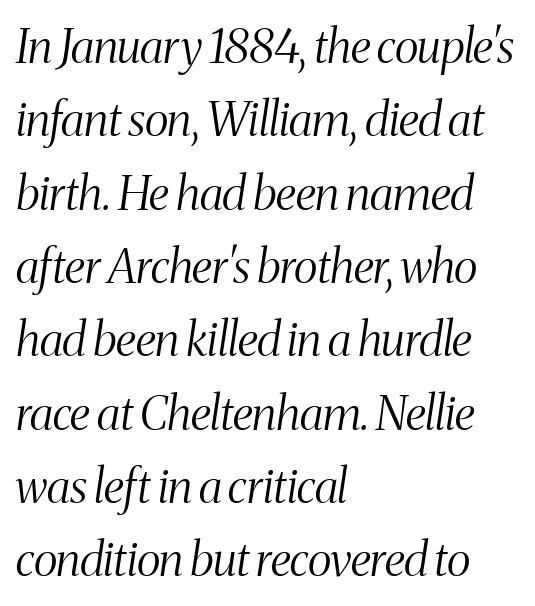
{"serif": "yes", "italic": "yes", "lean": "right", "slant_degrees": 8, "bold": "no", "weight": "light", "width": "condensed", "stroke_contrast": "medium", "x_height": "medium", "monospaced": "no", "underline": "no", "align": "left", "line_spacing": "normal", "line_spacing_ratio": 1.56, "letter_spacing": "normal", "letter_spacing_em": 0.0, "glyph_px": 47}
